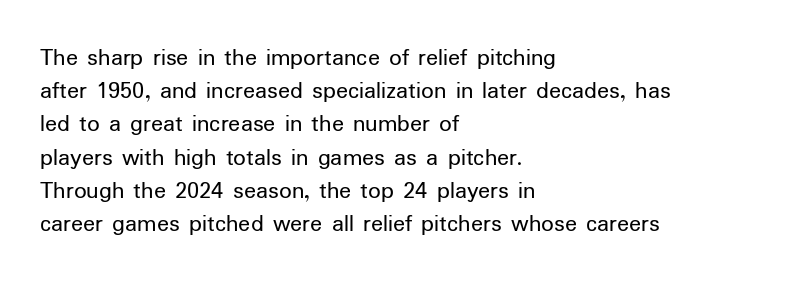
Q: Is the text bold? A: No.
Q: Is the text italic (slanted)? A: No, it is upright.
Q: Is the text underlined? A: No.
Q: How is the paragraph aligned? A: Left-aligned.
Q: Is the spacing between letters normal or unusually wide? A: Normal.
Q: Is the spacing between lines tight, normal or loose? A: Normal.
